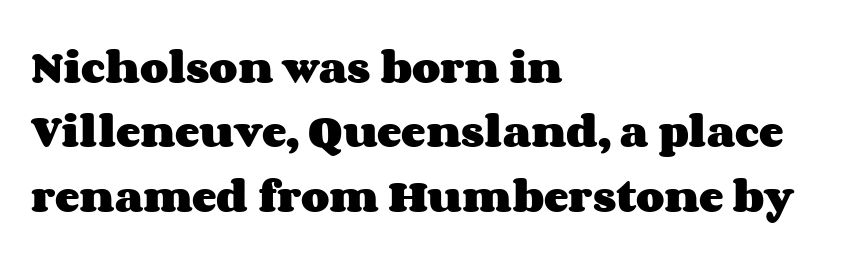
{"italic": "no", "bold": "yes", "weight": "heavy", "width": "wide", "stroke_contrast": "medium", "x_height": "large", "monospaced": "no", "underline": "no", "align": "left", "line_spacing_ratio": 1.74, "letter_spacing": "normal", "letter_spacing_em": 0.0, "glyph_px": 37}
